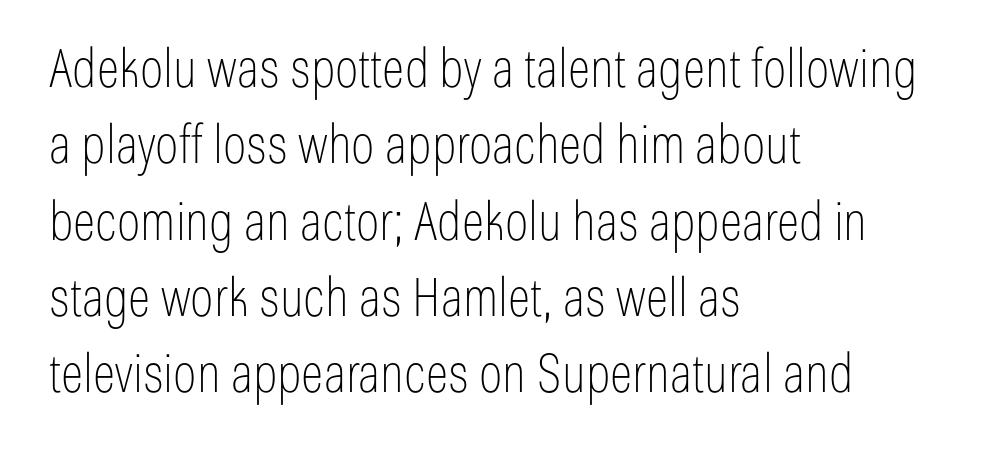
The image shows 53 px thin, condensed sans-serif type, upright; set left-aligned, normal line spacing (1.44x), normal letter spacing, not underlined; low stroke contrast and a medium x-height.
